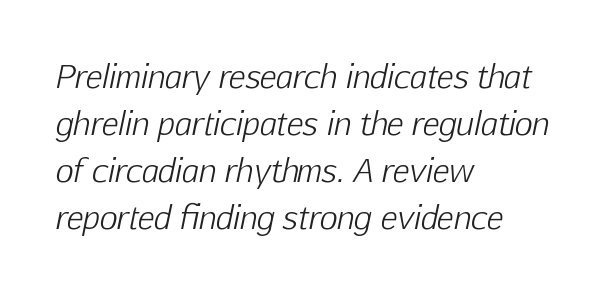
The image shows 31 px light type, italic (leaning right); set left-aligned, normal line spacing (1.52x), normal letter spacing, not underlined; low stroke contrast and a medium x-height.
